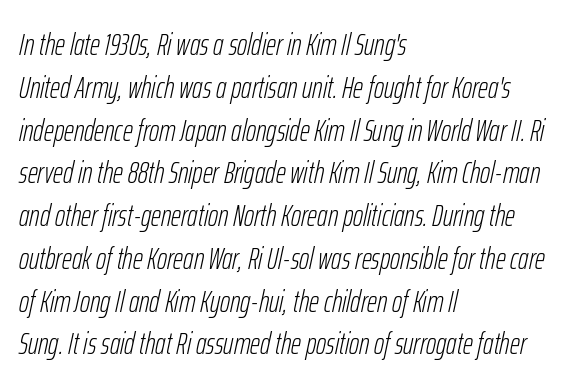
{"italic": "yes", "lean": "right", "slant_degrees": 12, "bold": "no", "weight": "light", "width": "condensed", "stroke_contrast": "low", "x_height": "medium", "monospaced": "no", "underline": "no", "align": "left", "line_spacing": "normal", "line_spacing_ratio": 1.38, "letter_spacing": "normal", "letter_spacing_em": 0.0, "glyph_px": 31}
